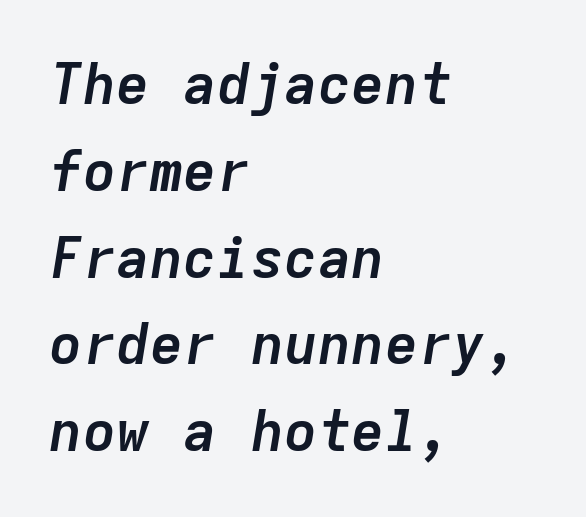
A student would call this left alignment; a typographer would say flush left, rag right. Spacing verdict: monospaced, one width for all characters. Check the space under the baseline: it is left empty. In terms of posture, this sample is oblique. Bold? Absolutely — the strokes are thick and heavy.
